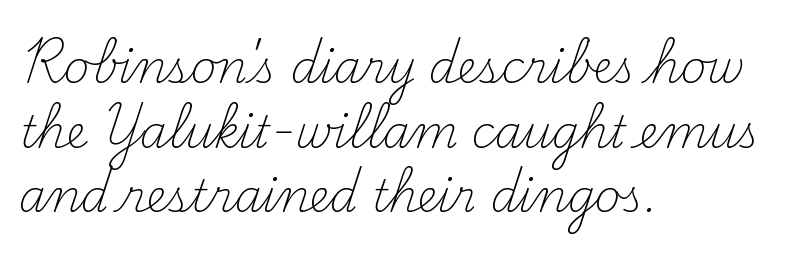
The image shows 44 px light type; set left-aligned, normal line spacing (1.47x), normal letter spacing, not underlined; medium stroke contrast and a small x-height.
